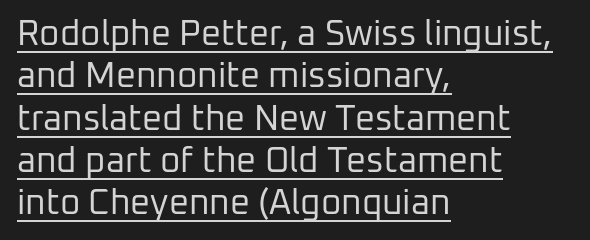
Q: Is the text bold? A: No.
Q: Is the text italic (slanted)? A: No, it is upright.
Q: Is the typeface a serif or a sans-serif typeface? A: Sans-serif.
Q: Is the text underlined? A: Yes.
Q: How is the paragraph aligned? A: Left-aligned.
Q: Is the spacing between letters normal or unusually wide? A: Normal.
Q: Width (condensed, normal, or wide)? A: Normal.
Q: Stroke contrast? A: Low.
Q: x-height? A: Medium.
Q: Monospaced? A: No.
